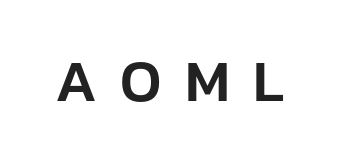
The gaps between neighbouring characters are conspicuously large. In terms of posture, this sample is upright. The string is rendered with underlining switched off. Looks like regular typesetting: each glyph gets only the width it needs.
